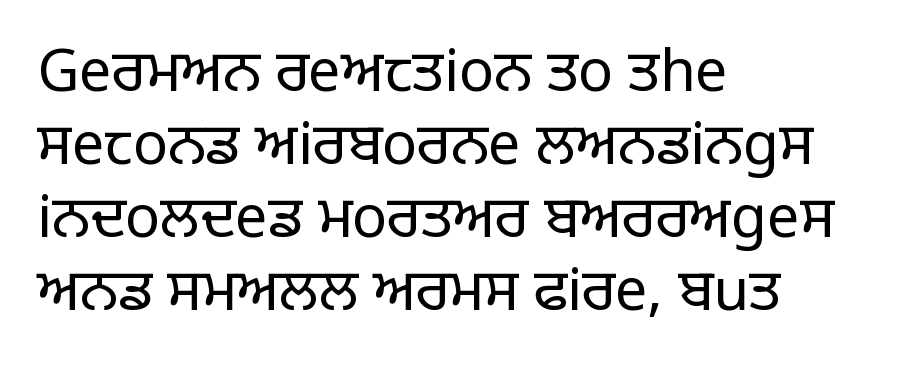
The image shows 58 px regular-weight sans-serif type, upright; set left-aligned, normal line spacing (1.26x), normal letter spacing, not underlined; low stroke contrast and a large x-height.
